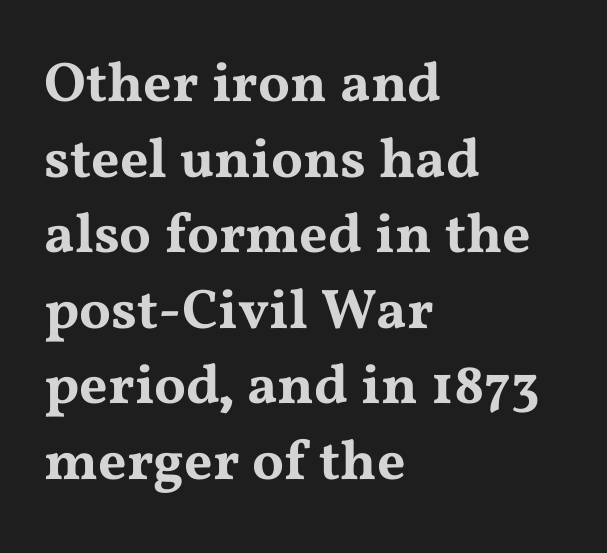
Q: Is the text italic (slanted)? A: No, it is upright.
Q: Is the typeface a serif or a sans-serif typeface? A: Serif.
Q: Is the text underlined? A: No.
Q: How is the paragraph aligned? A: Left-aligned.
Q: Is the spacing between letters normal or unusually wide? A: Normal.
Q: Is the spacing between lines tight, normal or loose? A: Normal.
Q: Width (condensed, normal, or wide)? A: Wide.
Q: Stroke contrast? A: Medium.
Q: x-height? A: Medium.
Q: Monospaced? A: No.
